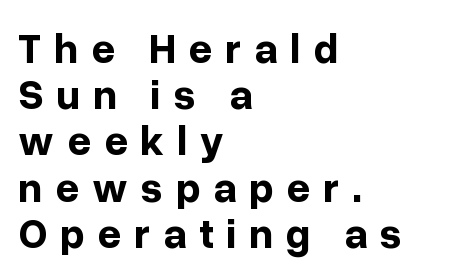
{"serif": "no", "italic": "no", "bold": "yes", "weight": "bold", "width": "normal", "stroke_contrast": "low", "x_height": "medium", "monospaced": "no", "underline": "no", "align": "left", "line_spacing": "tight", "line_spacing_ratio": 1.1, "letter_spacing": "wide", "letter_spacing_em": 0.3, "glyph_px": 42}
